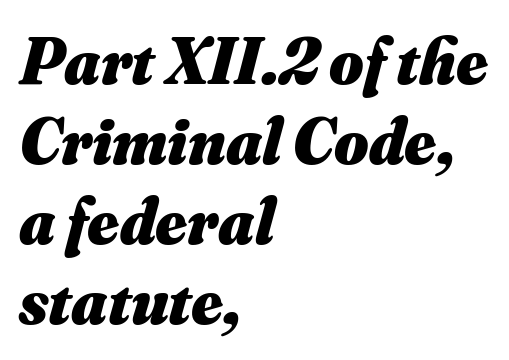
The image shows 66 px heavy type, italic (leaning right); set left-aligned, line spacing 1.21x, normal letter spacing, not underlined; medium stroke contrast and a small x-height.
